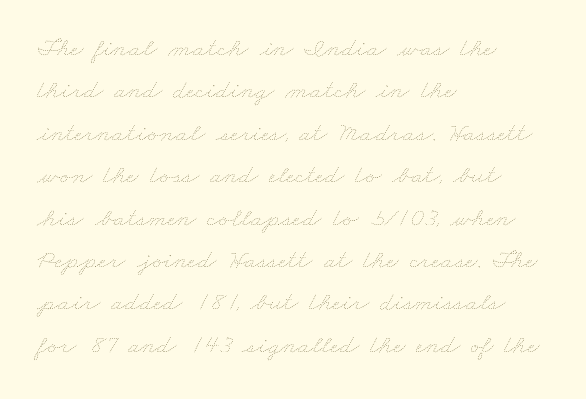
Teacher's note: observe the even left margin — that is flush-left alignment. Students, observe: this is what conventionally led text looks like. Check under the words: just untouched page. The font sits on the lighter half of the weight spectrum, regular included.
